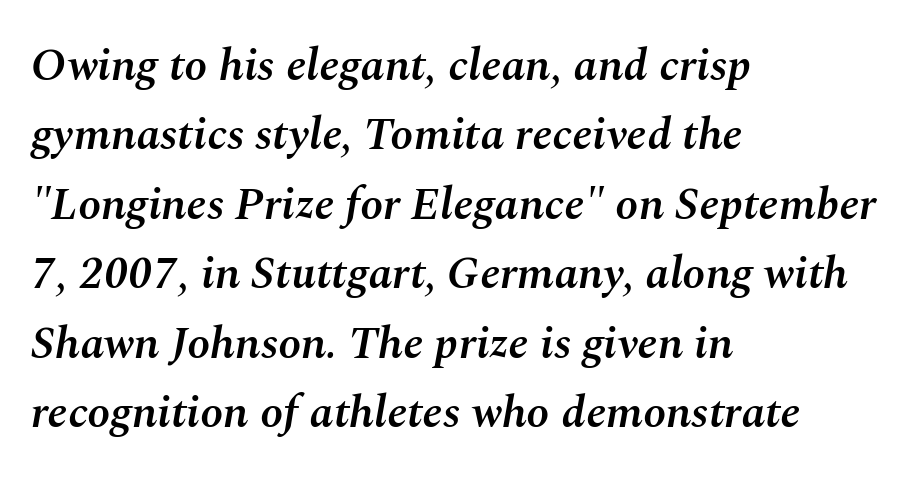
The image shows 46 px semibold type, italic (leaning right); set left-aligned, normal line spacing (1.51x), normal letter spacing, not underlined; medium stroke contrast and a medium x-height.
